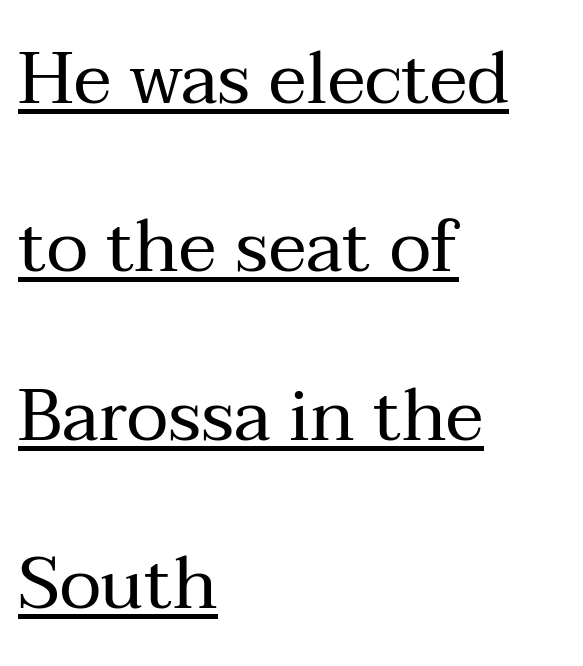
These lines stand farther apart than default settings would place them. Each letter keeps its own natural width here, so spacing adapts to shape. Underline: present. Ascenders rise straight up at ninety degrees. You could call the tracking neutral — neither tight nor loose.
